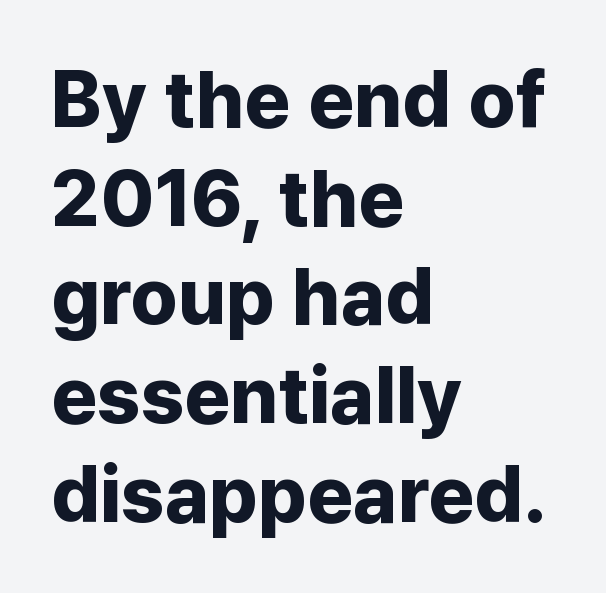
{"serif": "no", "italic": "no", "bold": "yes", "weight": "bold", "width": "normal", "stroke_contrast": "low", "x_height": "medium", "monospaced": "no", "underline": "no", "align": "left", "line_spacing": "normal", "line_spacing_ratio": 1.25, "letter_spacing": "normal", "letter_spacing_em": 0.0, "glyph_px": 79}
